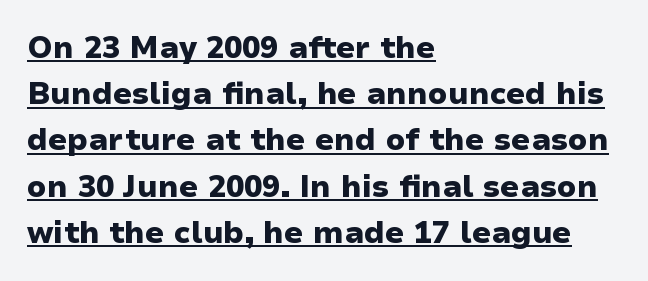
{"serif": "no", "italic": "no", "bold": "yes", "weight": "heavy", "width": "wide", "stroke_contrast": "low", "x_height": "medium", "monospaced": "no", "underline": "yes", "align": "left", "line_spacing": "normal", "line_spacing_ratio": 1.54, "letter_spacing": "normal", "letter_spacing_em": 0.0, "glyph_px": 30}
